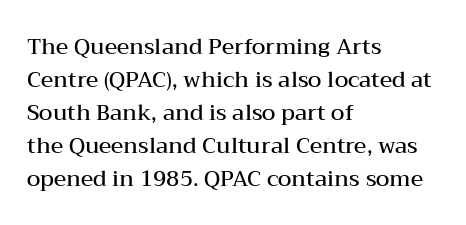
{"italic": "no", "bold": "semi", "underline": "no", "align": "left", "line_spacing": "normal", "line_spacing_ratio": 1.5, "letter_spacing": "normal", "letter_spacing_em": 0.0, "glyph_px": 22}
